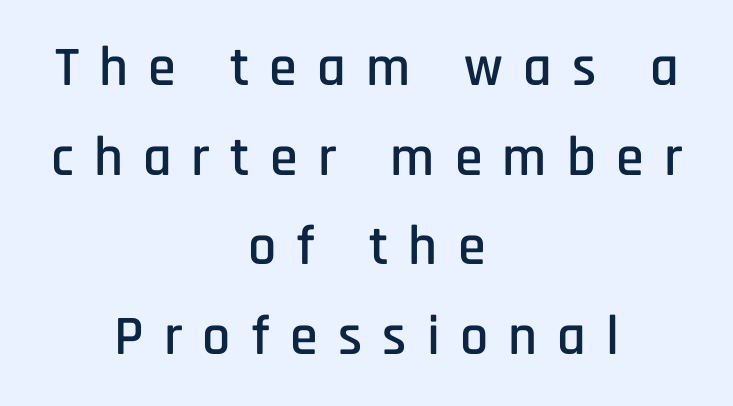
{"serif": "no", "italic": "no", "width": "condensed", "stroke_contrast": "low", "x_height": "large", "monospaced": "no", "underline": "no", "align": "center", "line_spacing": "normal", "line_spacing_ratio": 1.6, "letter_spacing": "wide", "letter_spacing_em": 0.36, "glyph_px": 56}
